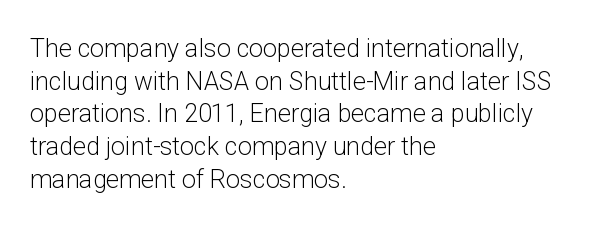
Q: Is the text bold? A: No.
Q: Is the text italic (slanted)? A: No, it is upright.
Q: Is the text underlined? A: No.
Q: How is the paragraph aligned? A: Left-aligned.
Q: Is the spacing between letters normal or unusually wide? A: Normal.
Q: Is the spacing between lines tight, normal or loose? A: Normal.
